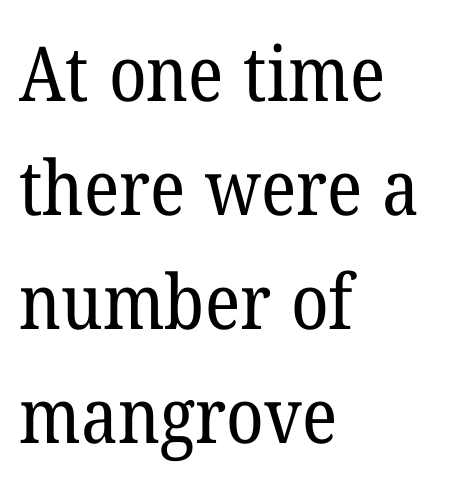
Q: Is the text bold? A: No.
Q: Is the typeface a serif or a sans-serif typeface? A: Serif.
Q: Is the text underlined? A: No.
Q: How is the paragraph aligned? A: Left-aligned.
Q: Is the spacing between letters normal or unusually wide? A: Normal.
Q: Is the spacing between lines tight, normal or loose? A: Normal.
Q: Width (condensed, normal, or wide)? A: Normal.
Q: Stroke contrast? A: Low.
Q: x-height? A: Medium.
Q: Monospaced? A: No.
